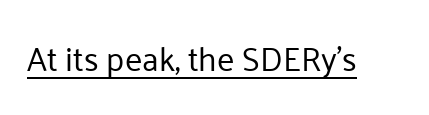
The image shows 33 px regular-weight sans-serif type, upright; set normal letter spacing, underlined; low stroke contrast and a medium x-height.
